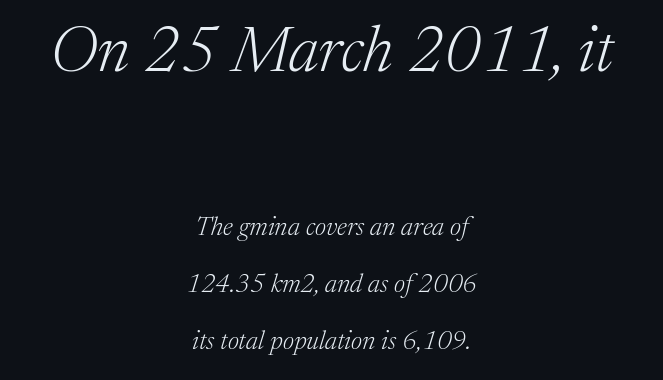
The image shows 64 px light serif type, italic (leaning right); set centered, loose line spacing (2.2x), normal letter spacing, not underlined; the first (top) block is 2.46x larger; medium stroke contrast and a medium x-height.
